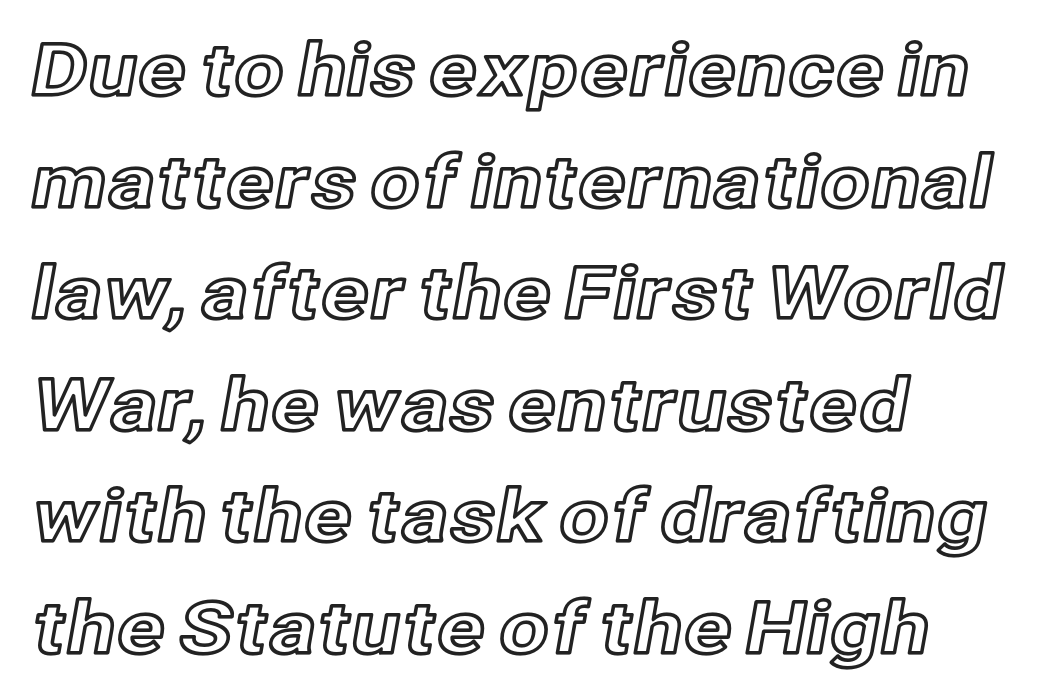
Q: Is the text italic (slanted)? A: Yes.
Q: Is the text underlined? A: No.
Q: How is the paragraph aligned? A: Left-aligned.
Q: Is the spacing between letters normal or unusually wide? A: Normal.
Q: Is the spacing between lines tight, normal or loose? A: Normal.
Q: Width (condensed, normal, or wide)? A: Normal.
Q: x-height? A: Medium.
Q: Monospaced? A: No.
